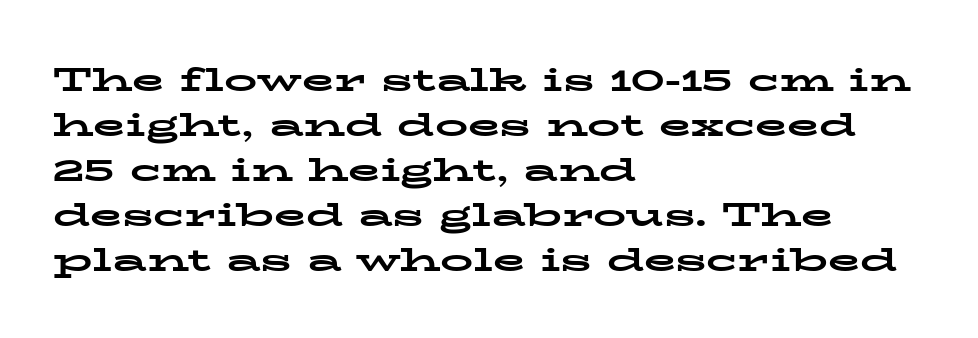
Q: Is the text bold? A: Yes.
Q: Is the text italic (slanted)? A: No, it is upright.
Q: Is the typeface a serif or a sans-serif typeface? A: Serif.
Q: Is the text underlined? A: No.
Q: How is the paragraph aligned? A: Left-aligned.
Q: Is the spacing between letters normal or unusually wide? A: Normal.
Q: Is the spacing between lines tight, normal or loose? A: Normal.
Q: Width (condensed, normal, or wide)? A: Wide.
Q: Stroke contrast? A: Low.
Q: x-height? A: Medium.
Q: Monospaced? A: No.
